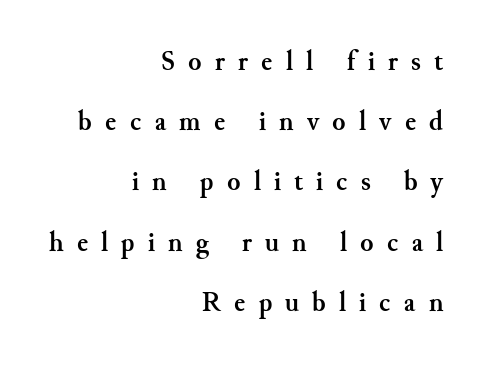
The typography opts for an upright posture over an oblique one. Look at the tracking — it's clearly loosened, letters drifting apart. As a designer I'd log this as weight 700, bold. Horizontal bands of white between lines are thick stripes. Leftover space on each line is placed entirely before the opening word. Has an underline been added? It has not.
